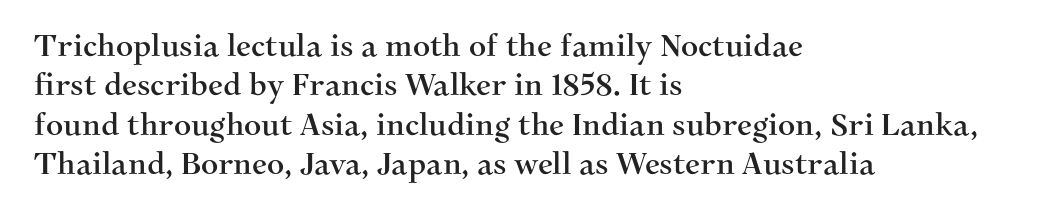
Left-aligned paragraph, ragged on the right. Spacing between characters is what you'd get straight out of the box. The type family on display is of the serif kind. Ordinary non-slanted type is in use.
